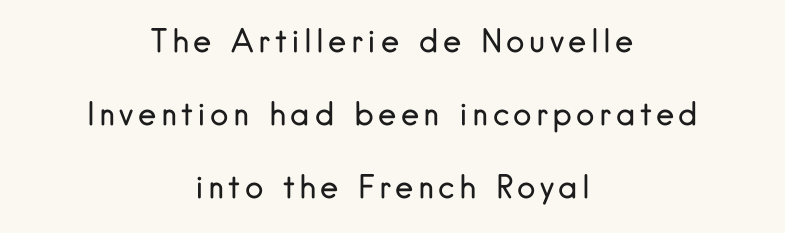
Q: Is the text bold? A: No.
Q: Is the text italic (slanted)? A: No, it is upright.
Q: Is the typeface a serif or a sans-serif typeface? A: Sans-serif.
Q: Is the text underlined? A: No.
Q: How is the paragraph aligned? A: Centered.
Q: Is the spacing between lines tight, normal or loose? A: Loose.
Q: Width (condensed, normal, or wide)? A: Normal.
Q: Stroke contrast? A: Low.
Q: x-height? A: Small.
Q: Monospaced? A: No.
